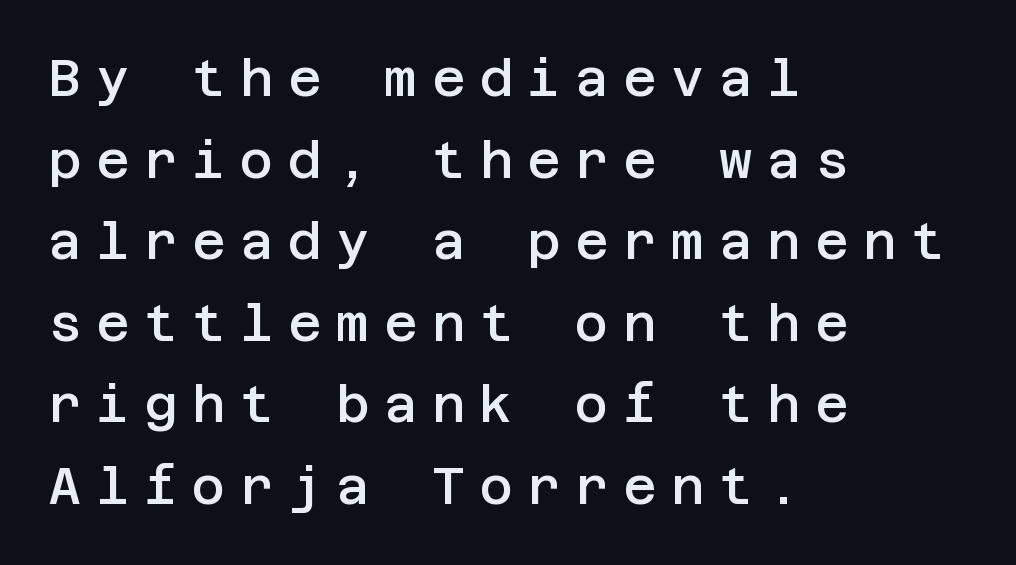
Q: Is the text bold? A: Semi-bold.
Q: Is the text italic (slanted)? A: No, it is upright.
Q: Is the typeface a serif or a sans-serif typeface? A: Sans-serif.
Q: Is the text underlined? A: No.
Q: How is the paragraph aligned? A: Left-aligned.
Q: Is the spacing between letters normal or unusually wide? A: Unusually wide.
Q: Is the spacing between lines tight, normal or loose? A: Normal.
Q: Width (condensed, normal, or wide)? A: Normal.
Q: Stroke contrast? A: Low.
Q: x-height? A: Large.
